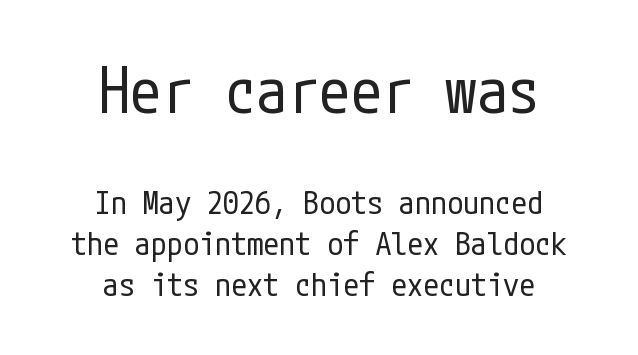
{"serif": "no", "italic": "no", "bold": "no", "weight": "regular", "width": "condensed", "stroke_contrast": "low", "x_height": "medium", "underline": "no", "align": "center", "line_spacing": "normal", "line_spacing_ratio": 1.29, "letter_spacing": "normal", "letter_spacing_em": 0.0, "larger_block": "first", "size_ratio": 1.97, "glyph_px": 63}
